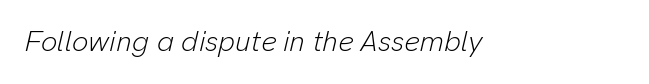
A typesetter would call this zero additional tracking. Observe the lean: these are italic letterforms. A light-to-regular cut is what we see here. Anything drawn beneath the words? Only blank space. Here the designer chose a conventional face with non-uniform glyph widths.
